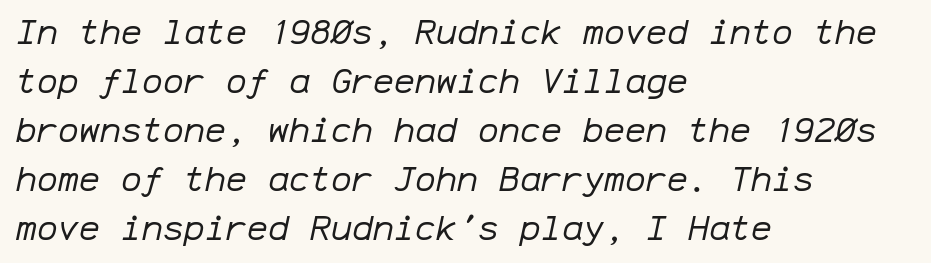
Q: Is the text bold? A: No.
Q: Is the text italic (slanted)? A: Yes, it leans right by about 12 degrees.
Q: Is the text underlined? A: No.
Q: How is the paragraph aligned? A: Left-aligned.
Q: Is the spacing between letters normal or unusually wide? A: Normal.
Q: Is the spacing between lines tight, normal or loose? A: Normal.
Q: Width (condensed, normal, or wide)? A: Normal.
Q: Stroke contrast? A: Low.
Q: x-height? A: Medium.
Q: Monospaced? A: Yes.
